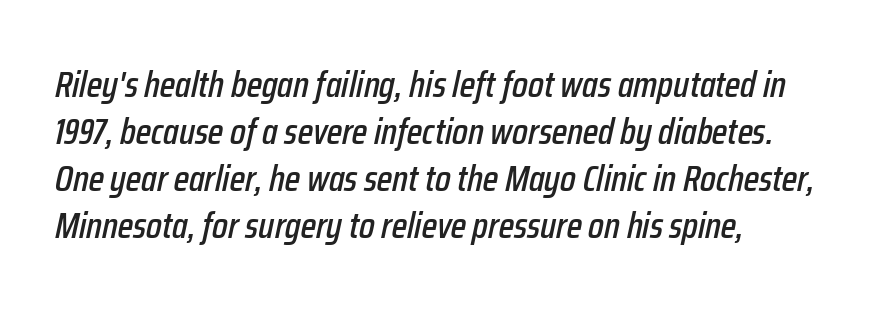
{"italic": "yes", "lean": "right", "slant_degrees": 12, "width": "condensed", "stroke_contrast": "low", "x_height": "medium", "monospaced": "no", "underline": "no", "align": "left", "line_spacing": "normal", "line_spacing_ratio": 1.27, "letter_spacing": "normal", "letter_spacing_em": 0.0, "glyph_px": 37}
